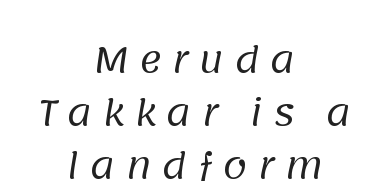
A normal amount of white space separates one row of letters from the next. The face used here is proportionally spaced, like ordinary book or web type. If you folded the block vertically in half, each line would mirror itself in length. Letters have the restrained weight of plain body copy at most. Is the letter spacing exaggerated? Yes — the characters are pushed far apart. Only glyphs here, with clear space below each row.
